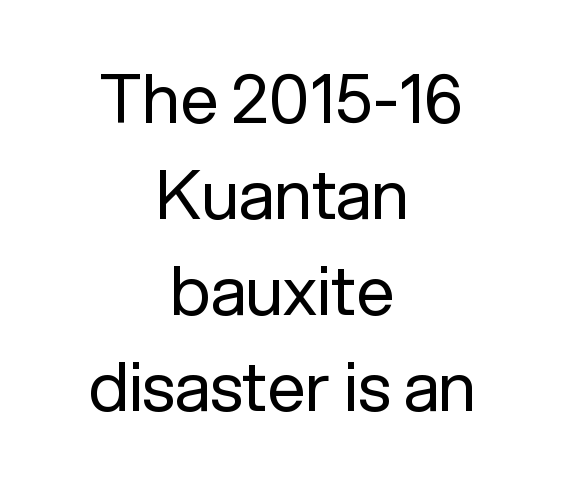
The words here are not underlined. Check where the strokes stop: nothing finishes them off — pure sans. A student would call this center alignment; a typographer would say set centered. Here the designer chose a conventional face with non-uniform glyph widths. The weight would be labelled regular, book, light, or lighter still. Style check: upright.
